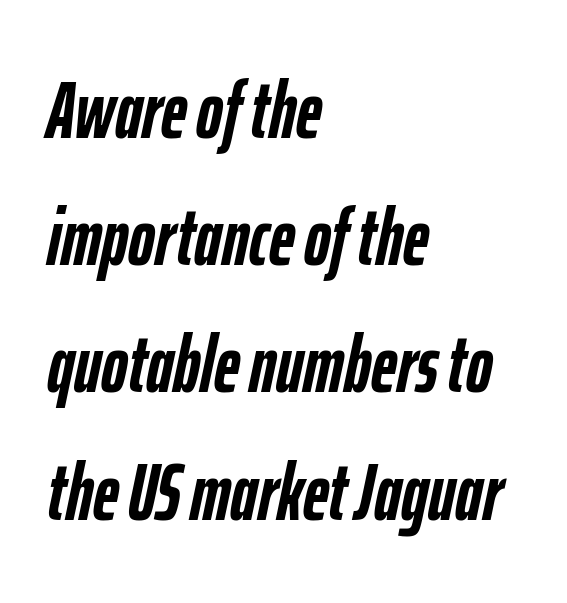
{"italic": "yes", "lean": "right", "slant_degrees": 12, "bold": "yes", "weight": "semibold", "width": "condensed", "stroke_contrast": "low", "x_height": "medium", "monospaced": "no", "underline": "no", "align": "left", "line_spacing": "normal", "line_spacing_ratio": 1.59, "letter_spacing": "normal", "letter_spacing_em": 0.0, "glyph_px": 80}
